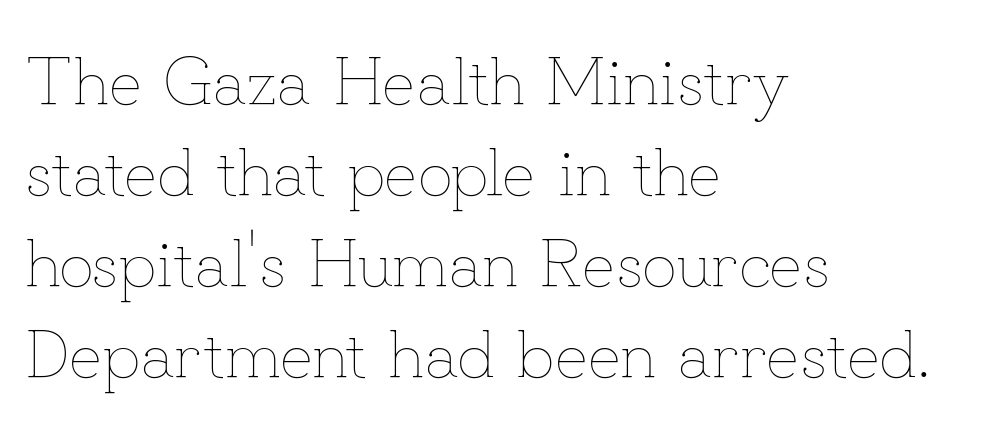
The weight tops out at a normal text grade. This rendering features lettering with no underline. Reading down the block, your eye returns to a fixed left position each line. Do the characters align in a grid? No, the font is proportional.
